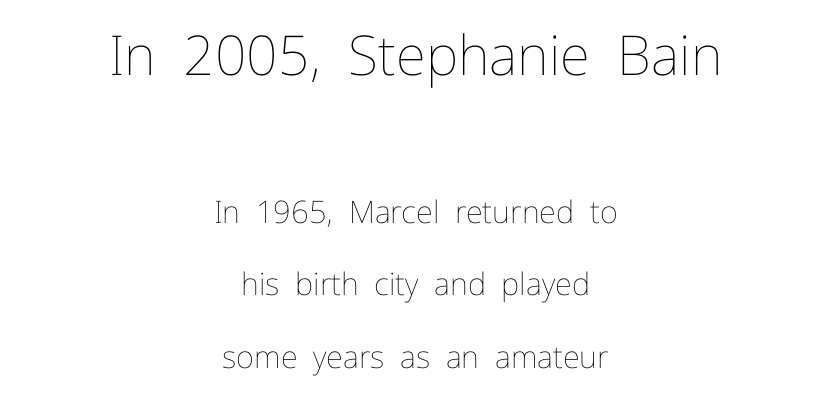
{"italic": "no", "bold": "no", "weight": "thin", "width": "normal", "stroke_contrast": "low", "x_height": "medium", "monospaced": "no", "underline": "no", "align": "center", "line_spacing": "loose", "line_spacing_ratio": 2.33, "letter_spacing": "normal", "letter_spacing_em": 0.0, "larger_block": "first", "size_ratio": 1.77, "glyph_px": 55}
